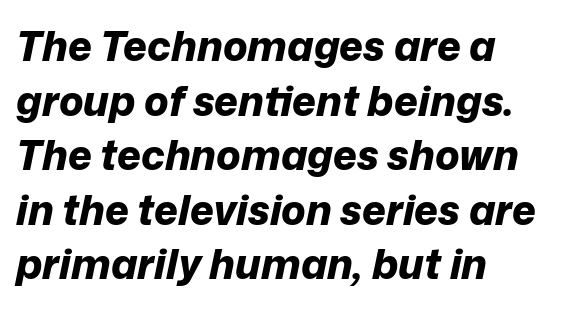
The image shows 41 px bold type, italic (leaning right); set left-aligned, normal line spacing (1.33x), normal letter spacing, not underlined; low stroke contrast and a medium x-height.
